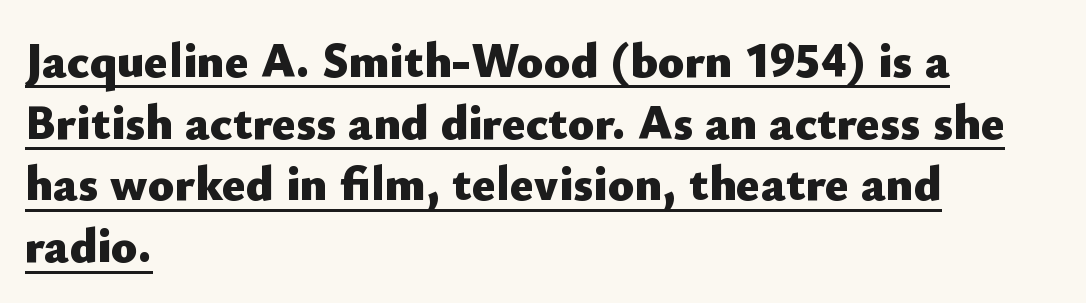
Q: Is the text bold? A: Yes.
Q: Is the text italic (slanted)? A: No, it is upright.
Q: Is the typeface a serif or a sans-serif typeface? A: Sans-serif.
Q: Is the text underlined? A: Yes.
Q: How is the paragraph aligned? A: Left-aligned.
Q: Is the spacing between letters normal or unusually wide? A: Normal.
Q: Is the spacing between lines tight, normal or loose? A: Normal.
Q: Width (condensed, normal, or wide)? A: Normal.
Q: Stroke contrast? A: Low.
Q: x-height? A: Small.
Q: Monospaced? A: No.
